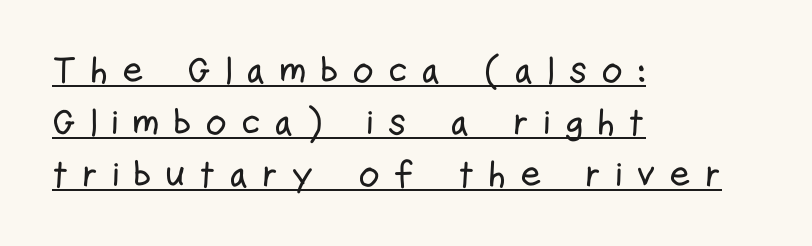
Q: Is the text italic (slanted)? A: No, it is upright.
Q: Is the typeface a serif or a sans-serif typeface? A: Sans-serif.
Q: Is the text underlined? A: Yes.
Q: How is the paragraph aligned? A: Left-aligned.
Q: Is the spacing between letters normal or unusually wide? A: Unusually wide.
Q: Is the spacing between lines tight, normal or loose? A: Normal.
Q: Width (condensed, normal, or wide)? A: Condensed.
Q: Stroke contrast? A: Low.
Q: x-height? A: Medium.
Q: Monospaced? A: No.
